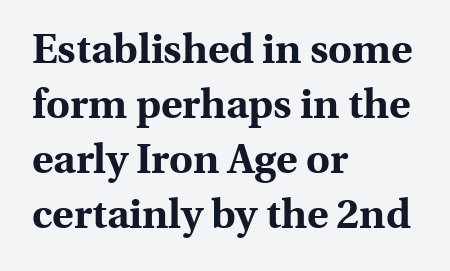
The image shows 41 px bold serif type, upright; set left-aligned, normal line spacing (1.34x), normal letter spacing, not underlined; a medium x-height.
